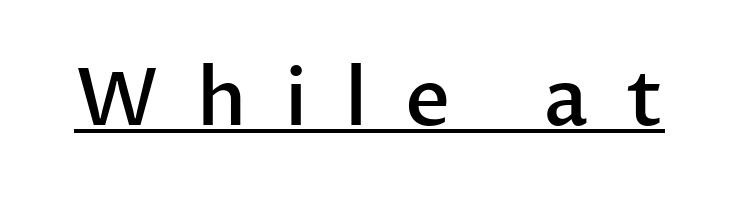
The passage shown is underscored from start to finish. Does the type have serifs? No, each stem ends abruptly. Substantial extra tracking has been applied to these lines. Each glyph is drawn with semibold strokes, heavier than normal yet not fully bold. Do the characters align in a grid? No, the font is proportional.
